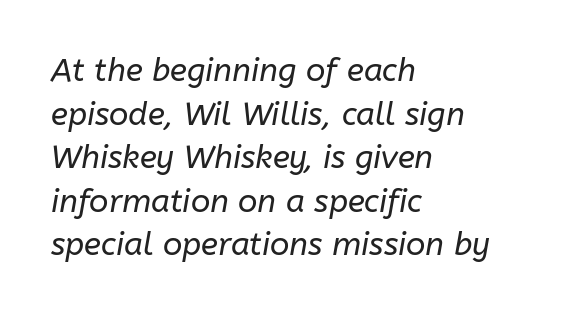
Q: Is the text bold? A: No.
Q: Is the text italic (slanted)? A: Yes, it leans right by about 10 degrees.
Q: Is the text underlined? A: No.
Q: How is the paragraph aligned? A: Left-aligned.
Q: Is the spacing between letters normal or unusually wide? A: Normal.
Q: Is the spacing between lines tight, normal or loose? A: Normal.
Q: Width (condensed, normal, or wide)? A: Normal.
Q: Stroke contrast? A: Low.
Q: x-height? A: Medium.
Q: Monospaced? A: No.
